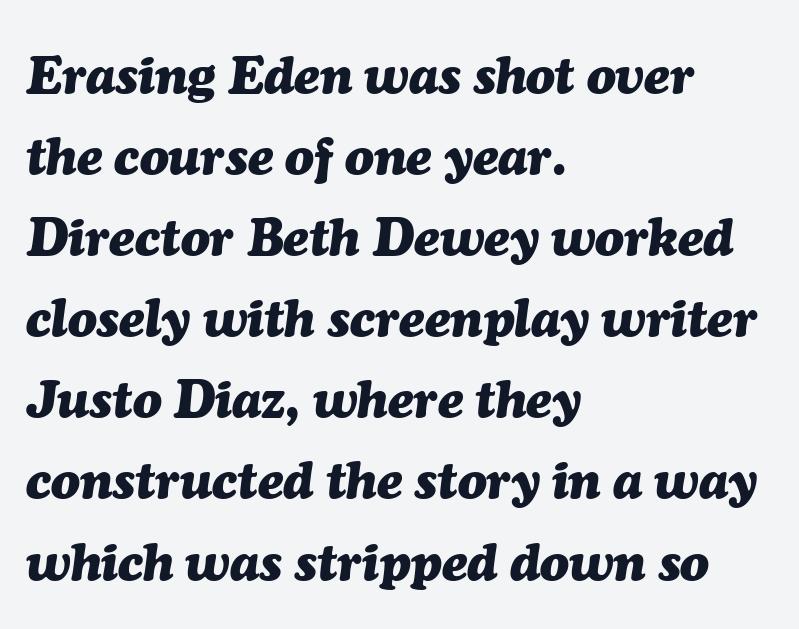
Horizontal bands of white between lines are of average thickness. Alignment: flush left. These lines are rendered in a variable-pitch font. The strokes are fattened all the way to bold.
